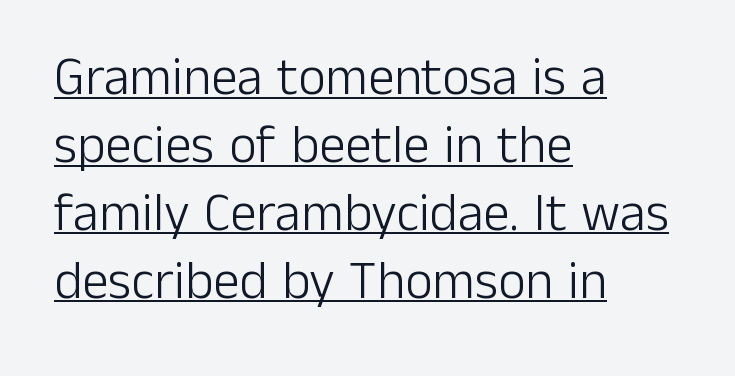
{"serif": "no", "italic": "no", "bold": "no", "weight": "light", "width": "normal", "stroke_contrast": "low", "x_height": "medium", "monospaced": "no", "underline": "yes", "align": "left", "line_spacing": "normal", "line_spacing_ratio": 1.28, "letter_spacing": "normal", "letter_spacing_em": 0.0, "glyph_px": 53}
